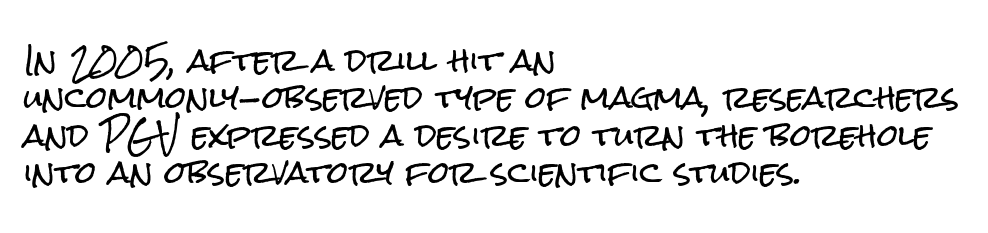
The image shows 30 px condensed sans-serif type, upright; set left-aligned, normal line spacing (1.25x), normal letter spacing, not underlined; low stroke contrast and a medium x-height.
